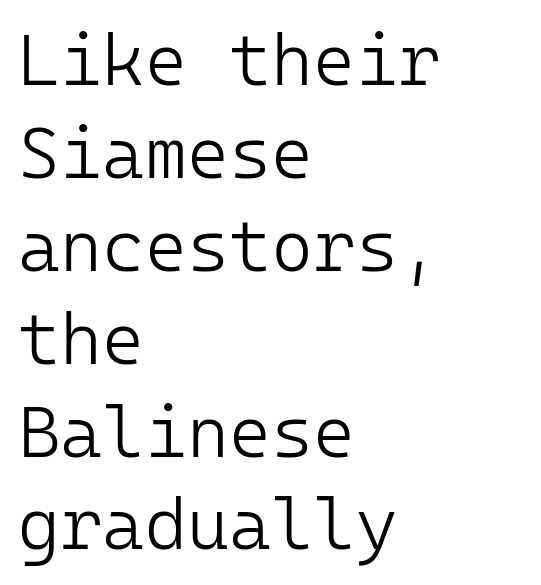
{"serif": "no", "italic": "no", "bold": "no", "weight": "light", "width": "normal", "stroke_contrast": "low", "x_height": "medium", "monospaced": "yes", "underline": "no", "align": "left", "line_spacing": "normal", "line_spacing_ratio": 1.29, "letter_spacing": "normal", "letter_spacing_em": 0.0, "glyph_px": 72}
